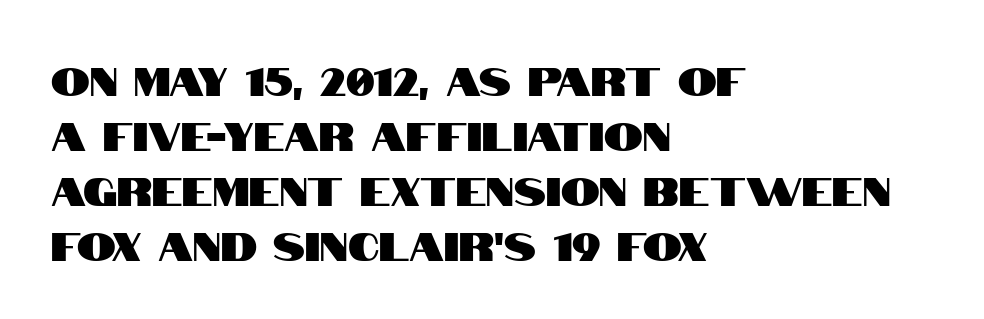
The image shows 39 px condensed sans-serif type, upright; set left-aligned, normal line spacing (1.41x), normal letter spacing, not underlined; high stroke contrast and a large x-height.
